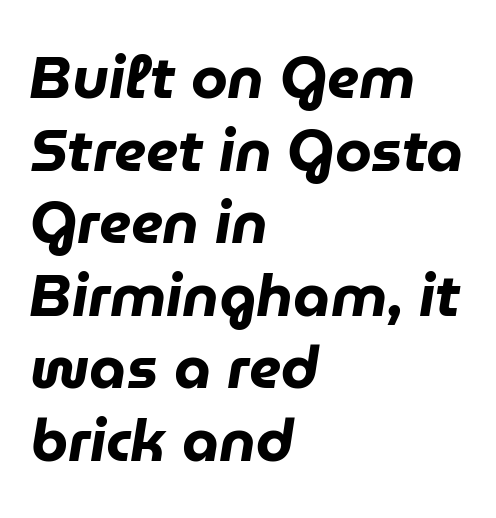
Q: Is the text bold? A: Yes.
Q: Is the text italic (slanted)? A: Yes, it leans right by about 9 degrees.
Q: Is the text underlined? A: No.
Q: How is the paragraph aligned? A: Left-aligned.
Q: Is the spacing between letters normal or unusually wide? A: Normal.
Q: Width (condensed, normal, or wide)? A: Normal.
Q: Stroke contrast? A: Low.
Q: x-height? A: Medium.
Q: Monospaced? A: No.
